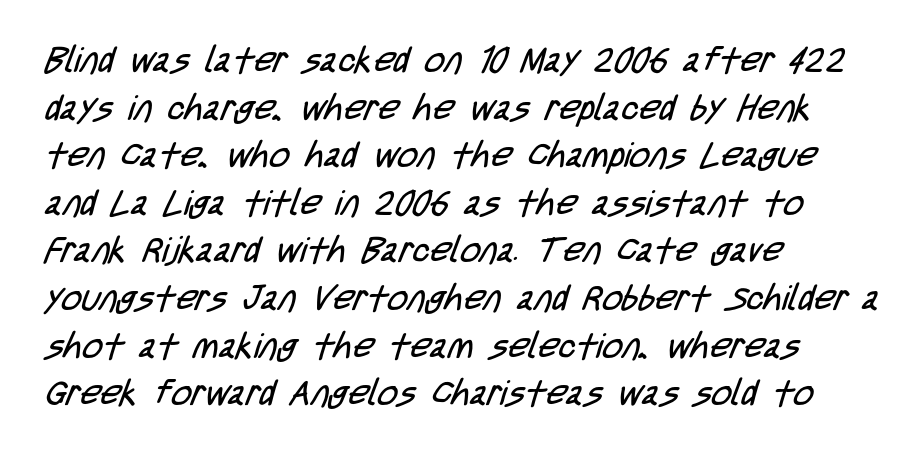
The image shows 35 px regular-weight, condensed sans-serif type; set left-aligned, normal line spacing (1.36x), normal letter spacing, not underlined; low stroke contrast and a large x-height.
